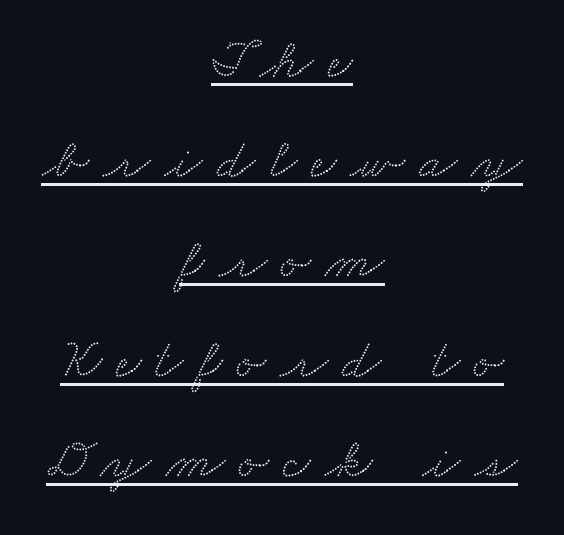
{"serif": "yes", "width": "wide", "stroke_contrast": "medium", "x_height": "small", "monospaced": "no", "underline": "yes", "align": "center", "line_spacing_ratio": 1.82, "letter_spacing": "wide", "letter_spacing_em": 0.26, "glyph_px": 55}
